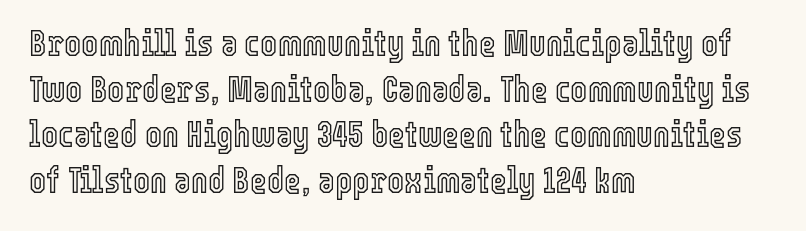
{"italic": "no", "width": "condensed", "x_height": "medium", "monospaced": "no", "underline": "no", "align": "left", "line_spacing": "normal", "line_spacing_ratio": 1.27, "letter_spacing": "normal", "letter_spacing_em": 0.0, "glyph_px": 36}
